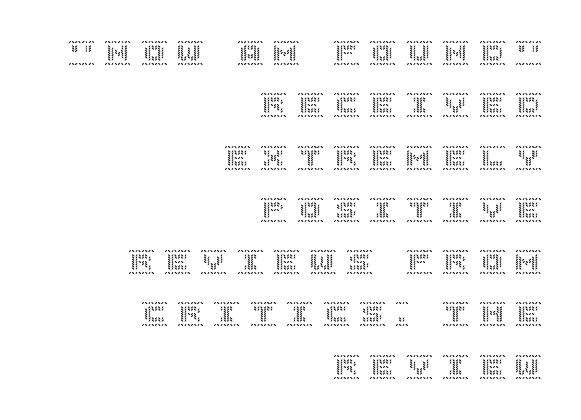
Q: Is the text italic (slanted)? A: No, it is upright.
Q: Is the text underlined? A: No.
Q: How is the paragraph aligned? A: Right-aligned.
Q: Is the spacing between letters normal or unusually wide? A: Unusually wide.
Q: Is the spacing between lines tight, normal or loose? A: Loose.
